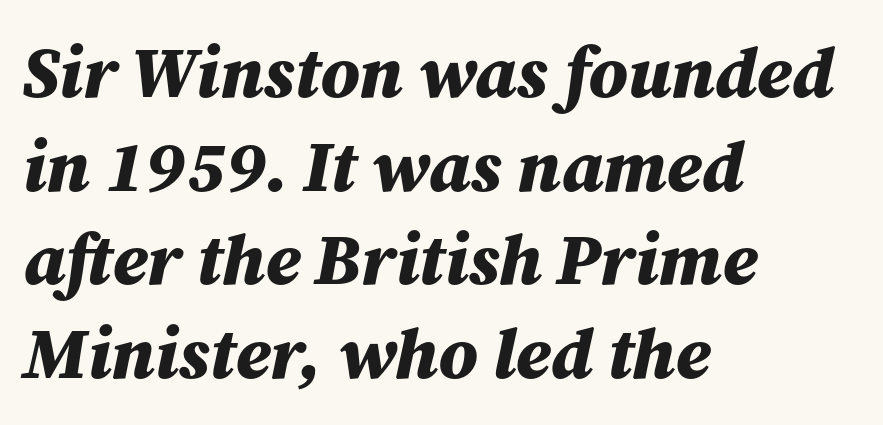
{"italic": "yes", "lean": "right", "slant_degrees": 12, "bold": "yes", "weight": "bold", "width": "normal", "stroke_contrast": "medium", "x_height": "medium", "monospaced": "no", "underline": "no", "align": "left", "line_spacing": "normal", "line_spacing_ratio": 1.3, "letter_spacing": "normal", "letter_spacing_em": 0.0, "glyph_px": 72}
